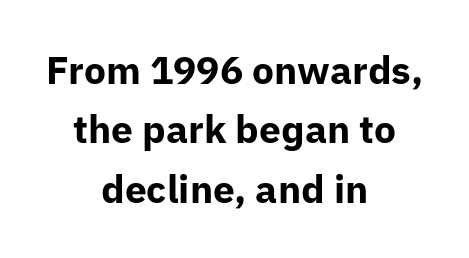
Is there much room between lines? A standard amount, neither cramped nor airy. Do the characters align in a grid? No, the font is proportional. Ordinary non-slanted type is in use. The strokes are fattened all the way to bold.
